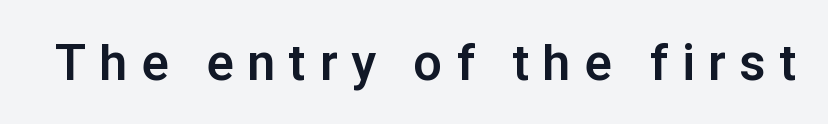
The image shows 50 px bold sans-serif type, upright; set unusually wide letter spacing (+0.29 em), not underlined; low stroke contrast and a medium x-height.
